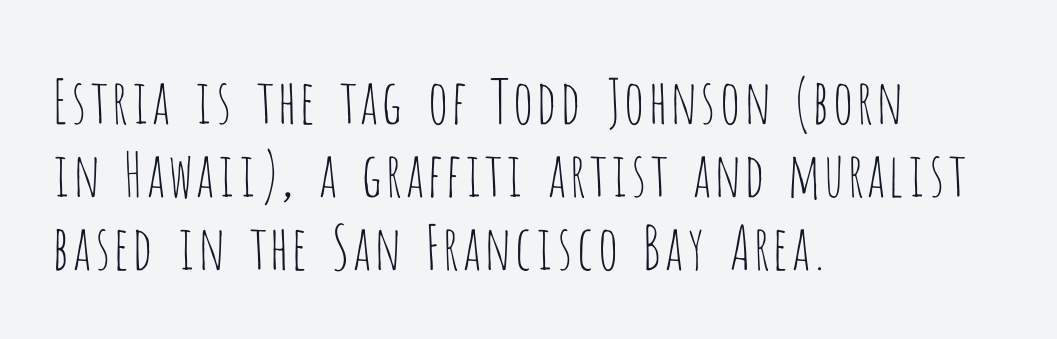
{"serif": "no", "italic": "no", "bold": "no", "weight": "thin", "width": "condensed", "stroke_contrast": "low", "x_height": "large", "monospaced": "no", "underline": "no", "align": "left", "line_spacing_ratio": 1.2, "letter_spacing": "normal", "letter_spacing_em": 0.0, "glyph_px": 61}
